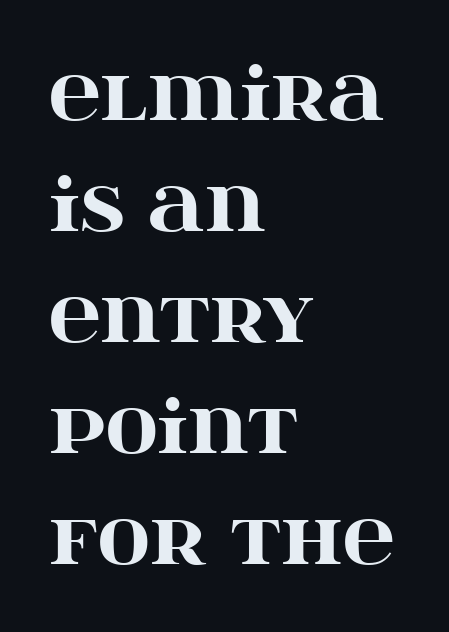
The specimen reads as upright at a glance. Is the letter spacing exaggerated? No — it looks like the ordinary default. Horizontal bands of white between lines are of average thickness. The face used here is seriffed, in the tradition of book romans. The typesetting leans heavy: a genuine bold.
